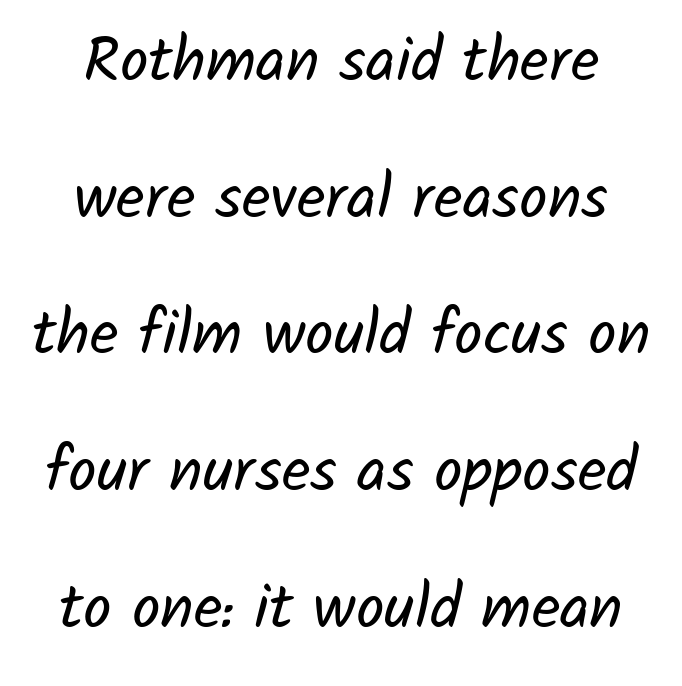
The image shows 63 px regular-weight sans-serif type; set centered, loose line spacing (2.17x), normal letter spacing, not underlined; low stroke contrast and a medium x-height.
